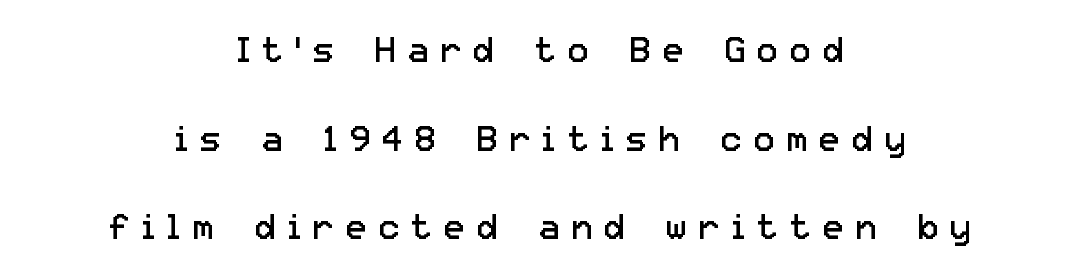
The image shows 36 px regular-weight sans-serif type, upright; set centered, loose line spacing (2.46x), unusually wide letter spacing (+0.31 em), not underlined; low stroke contrast and a medium x-height.
